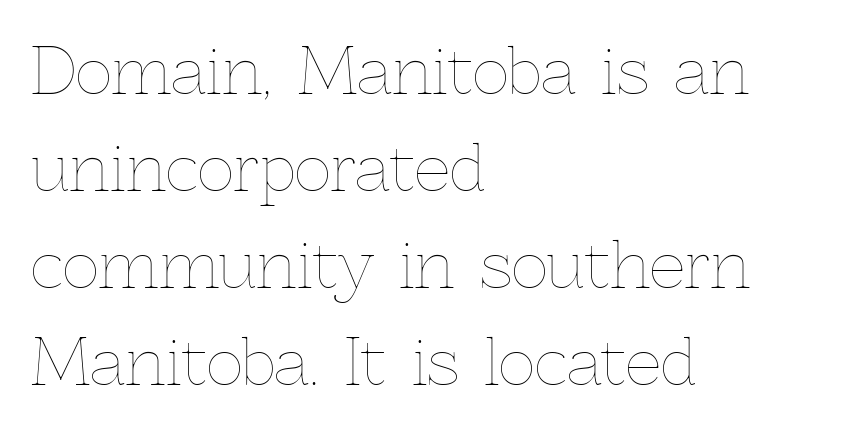
The image shows 63 px thin type, upright; set left-aligned, normal line spacing (1.54x), normal letter spacing, not underlined; a medium x-height.
